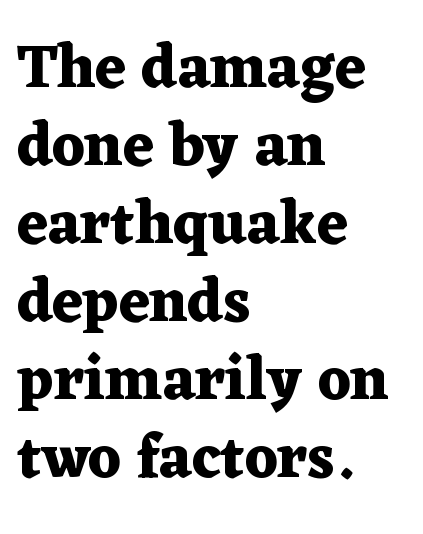
The image shows 61 px heavy, wide serif type, upright; set left-aligned, normal line spacing (1.28x), normal letter spacing, not underlined; medium stroke contrast and a medium x-height.
